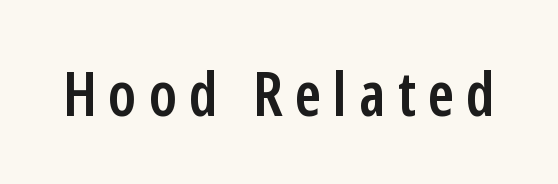
{"serif": "no", "italic": "no", "bold": "semi", "weight": "semibold", "width": "condensed", "stroke_contrast": "low", "x_height": "medium", "monospaced": "no", "underline": "no", "letter_spacing": "wide", "letter_spacing_em": 0.2, "glyph_px": 61}
